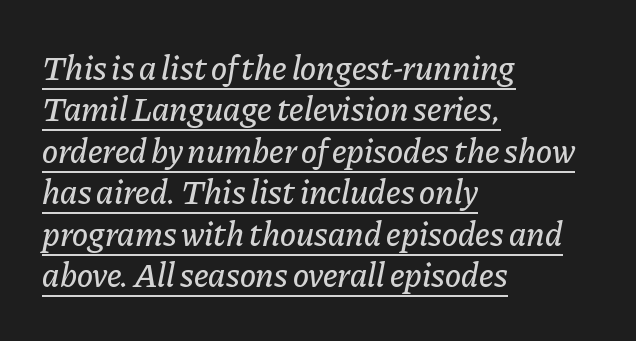
Q: Is the text italic (slanted)? A: Yes, it leans right by about 11 degrees.
Q: Is the text underlined? A: Yes.
Q: How is the paragraph aligned? A: Left-aligned.
Q: Is the spacing between letters normal or unusually wide? A: Normal.
Q: Width (condensed, normal, or wide)? A: Normal.
Q: Stroke contrast? A: Low.
Q: x-height? A: Medium.
Q: Monospaced? A: No.
